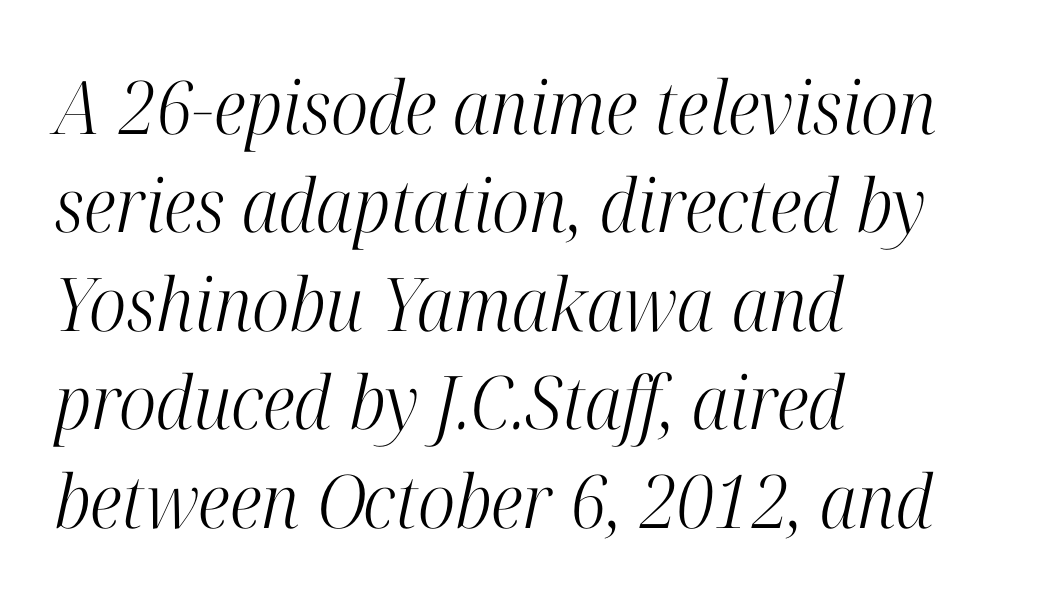
The image shows 74 px light, condensed serif type, italic (leaning right); set left-aligned, normal line spacing (1.33x), normal letter spacing, not underlined; high stroke contrast and a medium x-height.
